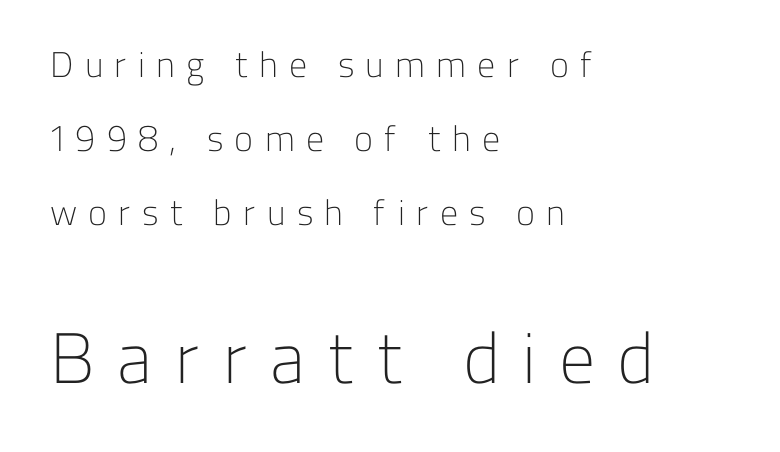
Q: Is the text bold? A: No.
Q: Is the text italic (slanted)? A: No, it is upright.
Q: Is the typeface a serif or a sans-serif typeface? A: Sans-serif.
Q: Is the text underlined? A: No.
Q: How is the paragraph aligned? A: Left-aligned.
Q: Is the spacing between letters normal or unusually wide? A: Unusually wide.
Q: Is the spacing between lines tight, normal or loose? A: Loose.
Q: Which block of text is set in a larger size, the first (top) or the second (bottom)? A: The second (bottom) one.
Q: Width (condensed, normal, or wide)? A: Normal.
Q: Stroke contrast? A: Low.
Q: x-height? A: Medium.
Q: Monospaced? A: No.
